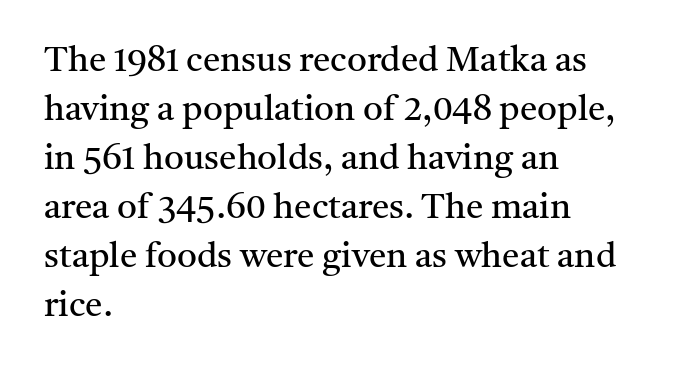
Caption: multi-line text, flush left, ragged right. Unlike italic type, these characters show no tilt at all. Does the type have serifs? Yes, each stem ends in a small foot. Beneath every word, the page is bare.
